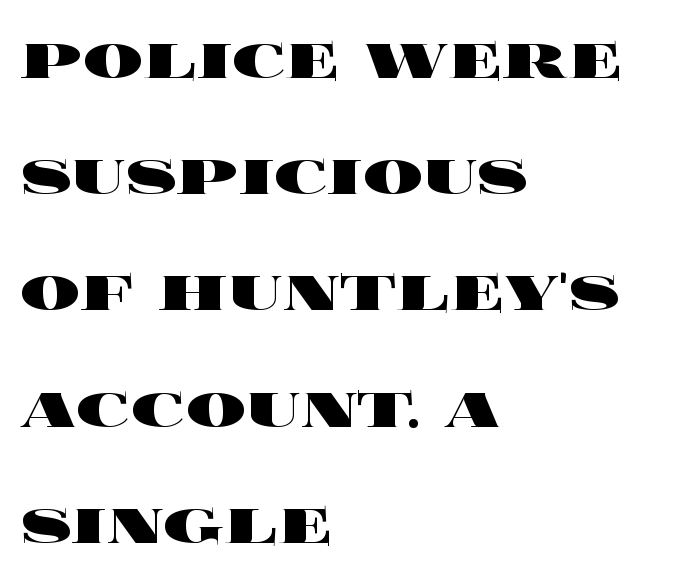
Q: Is the text bold? A: Yes.
Q: Is the text italic (slanted)? A: No, it is upright.
Q: Is the text underlined? A: No.
Q: How is the paragraph aligned? A: Left-aligned.
Q: Is the spacing between letters normal or unusually wide? A: Normal.
Q: Is the spacing between lines tight, normal or loose? A: Normal.
Q: Width (condensed, normal, or wide)? A: Wide.
Q: x-height? A: Large.
Q: Monospaced? A: No.
